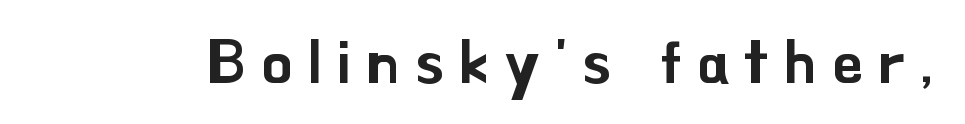
The image shows 60 px sans-serif type, upright; set unusually wide letter spacing (+0.26 em), not underlined; low stroke contrast and a small x-height.
